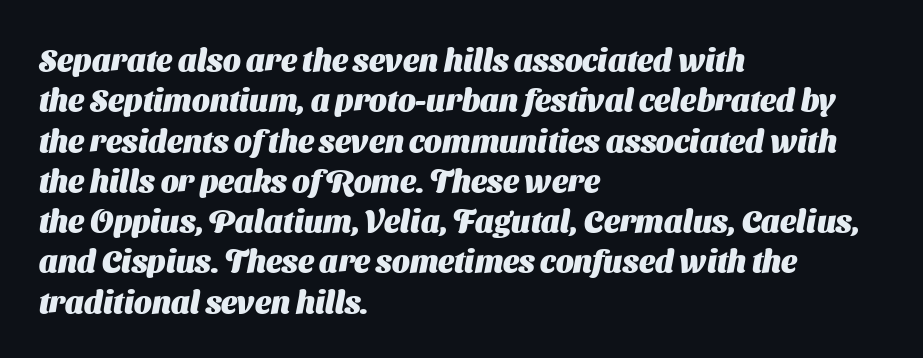
Q: Is the text bold? A: Yes.
Q: Is the typeface a serif or a sans-serif typeface? A: Sans-serif.
Q: Is the text underlined? A: No.
Q: How is the paragraph aligned? A: Left-aligned.
Q: Is the spacing between letters normal or unusually wide? A: Normal.
Q: Is the spacing between lines tight, normal or loose? A: Normal.
Q: Width (condensed, normal, or wide)? A: Normal.
Q: Stroke contrast? A: Medium.
Q: x-height? A: Medium.
Q: Monospaced? A: No.
